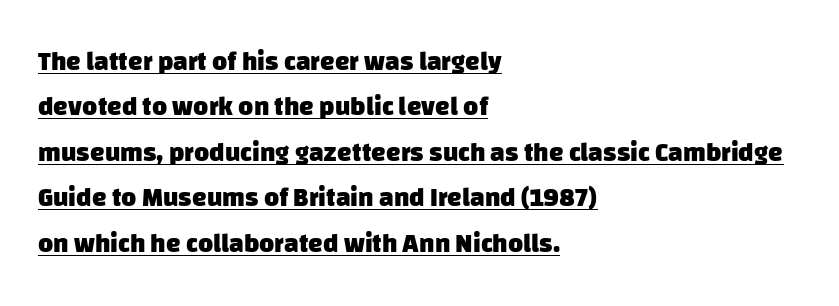
The image shows 26 px bold type; set left-aligned, line spacing 1.75x, normal letter spacing, underlined.
